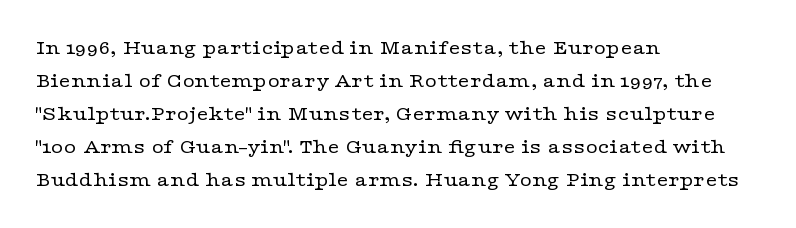
The image shows 21 px text type, upright; set left-aligned, normal line spacing (1.57x), normal letter spacing, not underlined.
